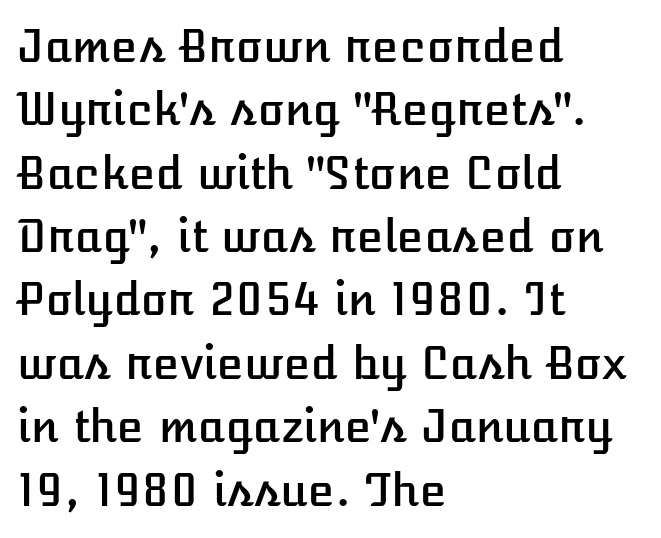
The lines sit at an ordinary, default distance from one another. Left-aligned paragraph, ragged on the right. Italic? Not at all — the glyphs are vertical. The horizontal fit of the characters is conventional and even. Is this a fixed-width face? No — the glyphs have proportional, varying widths.
